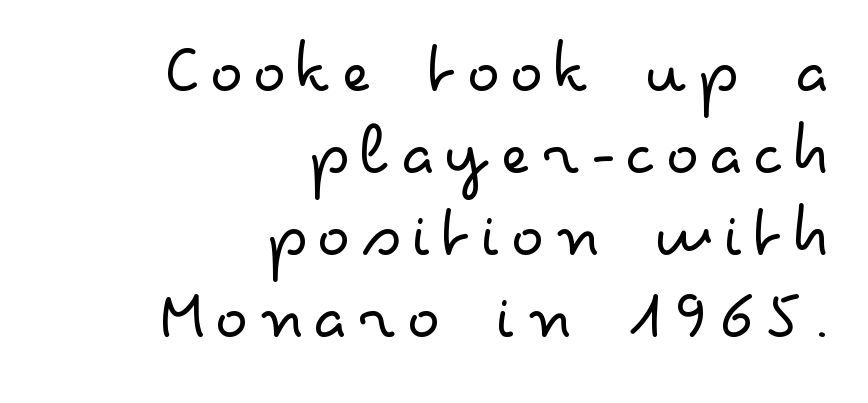
The image shows 78 px light, wide sans-serif type, upright; set right-aligned, tight line spacing (1.05x), not underlined; low stroke contrast and a small x-height.
